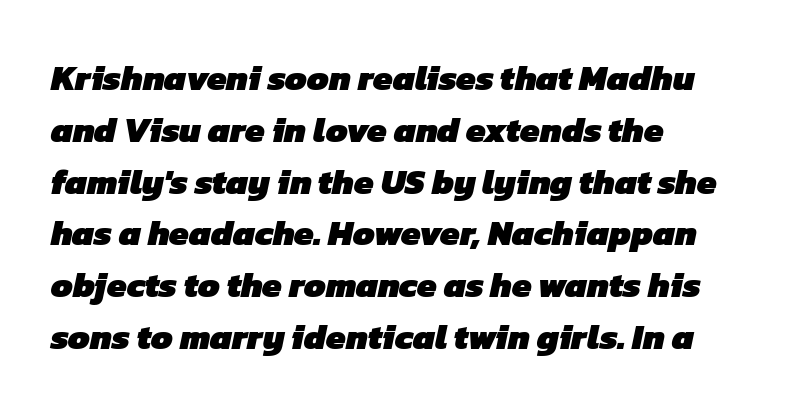
Horizontally, the lines are justified to the leading edge only. Reading down the column, the eye jumps a familiar distance to each next line. The designer went with a sans here, leaving each stem footless. Honestly, the letter spacing is just normal — you wouldn't notice it.
